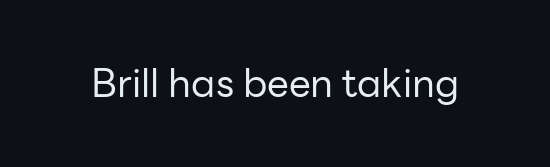
A typesetter would mark this as roman, not italic. The glyphs are unaccompanied by any horizontal stroke below them. The weight tops out at a normal text grade. Here the glyphs are tracked normally, forming tight word shapes. Letterform terminals end flat and unadorned throughout the passage.
